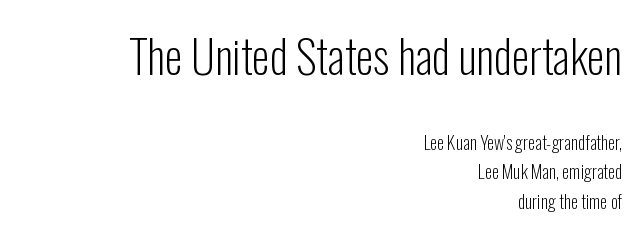
Q: Is the text bold? A: No.
Q: Is the text italic (slanted)? A: No, it is upright.
Q: Is the typeface a serif or a sans-serif typeface? A: Sans-serif.
Q: Is the text underlined? A: No.
Q: How is the paragraph aligned? A: Right-aligned.
Q: Is the spacing between letters normal or unusually wide? A: Normal.
Q: Is the spacing between lines tight, normal or loose? A: Normal.
Q: Which block of text is set in a larger size, the first (top) or the second (bottom)? A: The first (top) one.
Q: Width (condensed, normal, or wide)? A: Condensed.
Q: Stroke contrast? A: Low.
Q: x-height? A: Medium.
Q: Monospaced? A: No.
